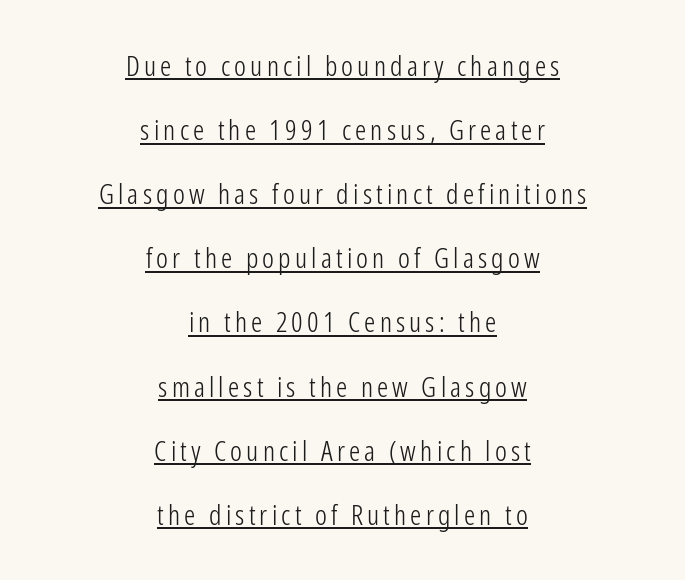
{"serif": "no", "italic": "no", "bold": "no", "weight": "light", "width": "condensed", "stroke_contrast": "low", "x_height": "medium", "monospaced": "no", "underline": "yes", "align": "center", "line_spacing": "loose", "line_spacing_ratio": 2.29, "glyph_px": 28}
